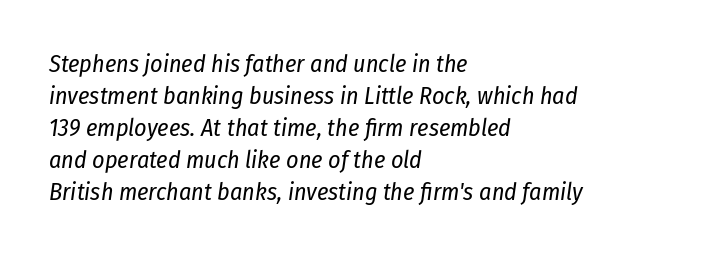
{"italic": "yes", "lean": "right", "slant_degrees": 8, "bold": "no", "underline": "no", "align": "left", "line_spacing": "normal", "line_spacing_ratio": 1.33, "letter_spacing": "normal", "letter_spacing_em": 0.0, "glyph_px": 24}
